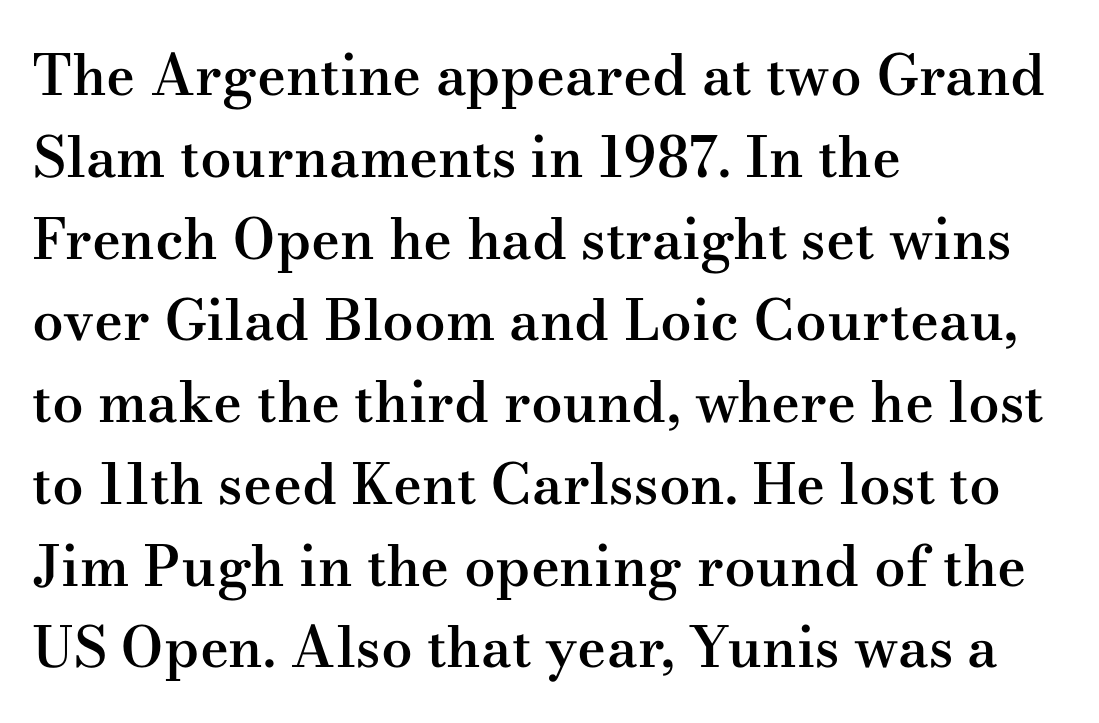
{"serif": "yes", "italic": "no", "bold": "semi", "weight": "semibold", "width": "wide", "stroke_contrast": "medium", "x_height": "small", "monospaced": "no", "underline": "no", "align": "left", "line_spacing": "normal", "line_spacing_ratio": 1.46, "letter_spacing": "normal", "letter_spacing_em": 0.0, "glyph_px": 56}
